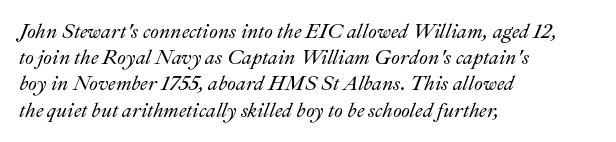
Q: Is the text italic (slanted)? A: Yes, it leans right by about 22 degrees.
Q: Is the text underlined? A: No.
Q: How is the paragraph aligned? A: Left-aligned.
Q: Is the spacing between letters normal or unusually wide? A: Normal.
Q: Is the spacing between lines tight, normal or loose? A: Normal.
